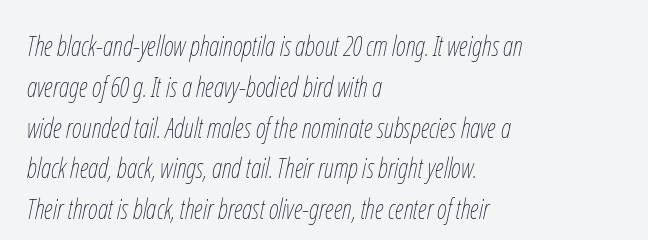
Q: Is the text bold? A: No.
Q: Is the text italic (slanted)? A: Yes, it leans right by about 12 degrees.
Q: Is the text underlined? A: No.
Q: How is the paragraph aligned? A: Left-aligned.
Q: Is the spacing between letters normal or unusually wide? A: Normal.
Q: Is the spacing between lines tight, normal or loose? A: Normal.
